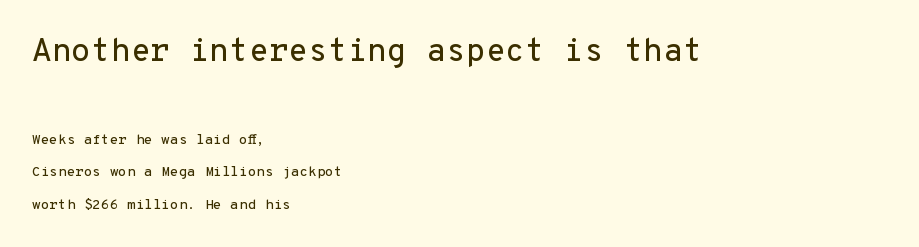
{"serif": "no", "italic": "no", "width": "normal", "stroke_contrast": "low", "x_height": "medium", "monospaced": "yes", "underline": "no", "align": "left", "line_spacing": "loose", "line_spacing_ratio": 2.3, "letter_spacing": "normal", "letter_spacing_em": 0.0, "larger_block": "first", "size_ratio": 2.29, "glyph_px": 32}
